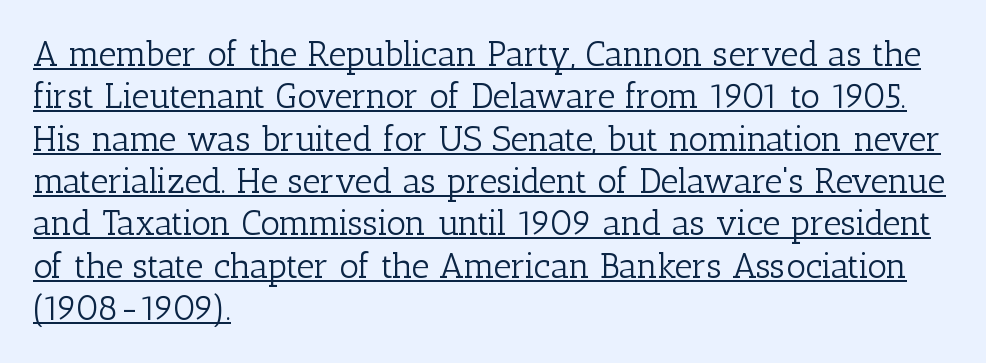
The image shows 35 px light serif type, upright; set left-aligned, line spacing 1.21x, normal letter spacing, underlined; low stroke contrast and a medium x-height.
